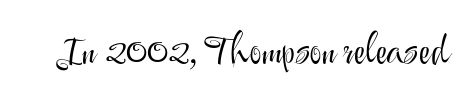
Q: Is the text bold? A: No.
Q: Is the typeface a serif or a sans-serif typeface? A: Sans-serif.
Q: Is the text underlined? A: No.
Q: Is the spacing between letters normal or unusually wide? A: Normal.
Q: Width (condensed, normal, or wide)? A: Normal.
Q: Stroke contrast? A: Medium.
Q: x-height? A: Small.
Q: Monospaced? A: No.
